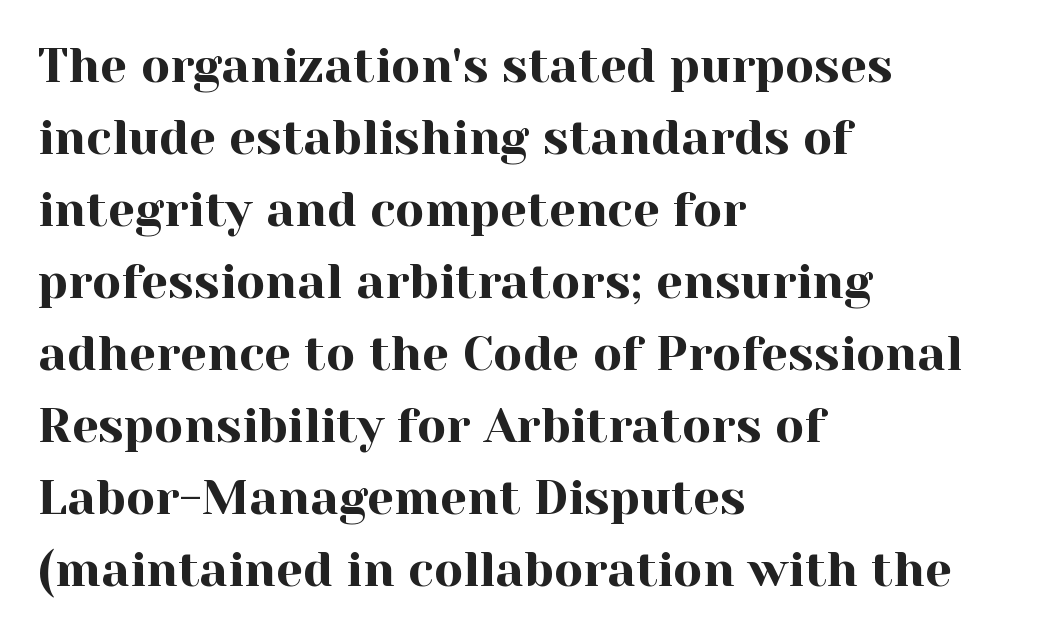
Q: Is the text italic (slanted)? A: No, it is upright.
Q: Is the typeface a serif or a sans-serif typeface? A: Serif.
Q: Is the text underlined? A: No.
Q: How is the paragraph aligned? A: Left-aligned.
Q: Is the spacing between letters normal or unusually wide? A: Normal.
Q: Is the spacing between lines tight, normal or loose? A: Normal.
Q: Width (condensed, normal, or wide)? A: Normal.
Q: x-height? A: Medium.
Q: Monospaced? A: No.
